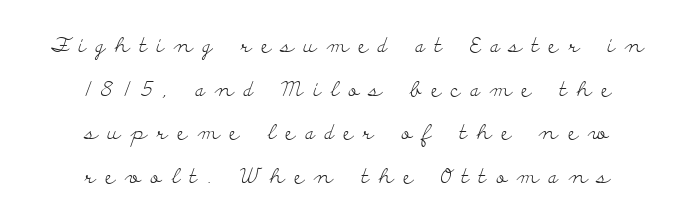
Nothing heavy about these letters — not bold at all. Compared with typical paragraphs, the rows here are farther apart. The string is rendered with underlining switched off. Honestly, the letter spacing is so wide it's the main thing you notice. Compared with a flush-left layout, this one balances lines on the center instead.
